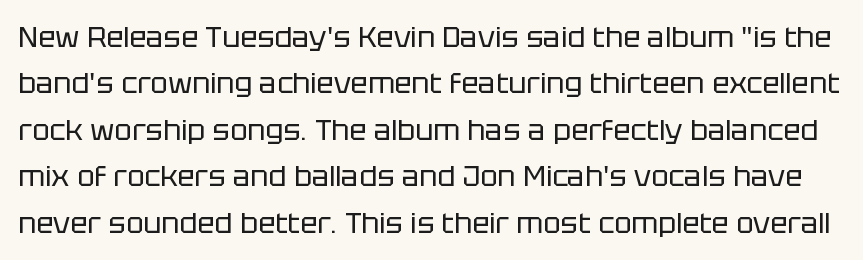
{"serif": "no", "italic": "no", "bold": "no", "weight": "regular", "width": "normal", "stroke_contrast": "low", "x_height": "large", "monospaced": "no", "underline": "no", "line_spacing": "normal", "line_spacing_ratio": 1.6, "letter_spacing": "normal", "letter_spacing_em": 0.0, "glyph_px": 29}
